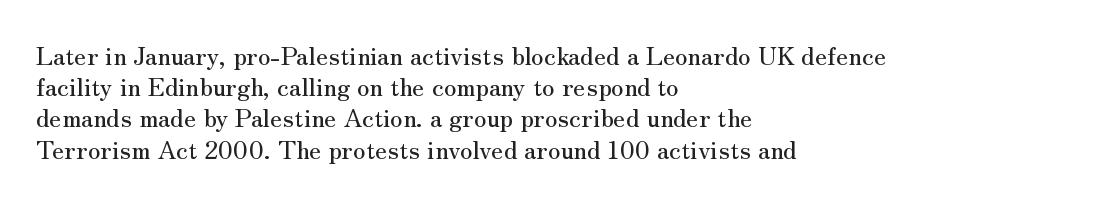
The image shows 25 px text type, upright; set left-aligned, normal line spacing (1.25x), normal letter spacing, not underlined.
